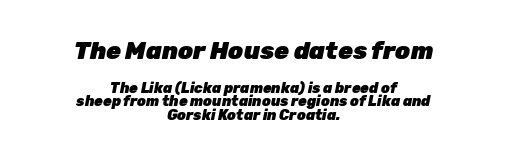
{"italic": "yes", "lean": "right", "slant_degrees": 12, "bold": "yes", "underline": "no", "align": "center", "line_spacing": "tight", "line_spacing_ratio": 0.98, "letter_spacing": "normal", "letter_spacing_em": 0.0, "larger_block": "first", "size_ratio": 1.71, "glyph_px": 24}
